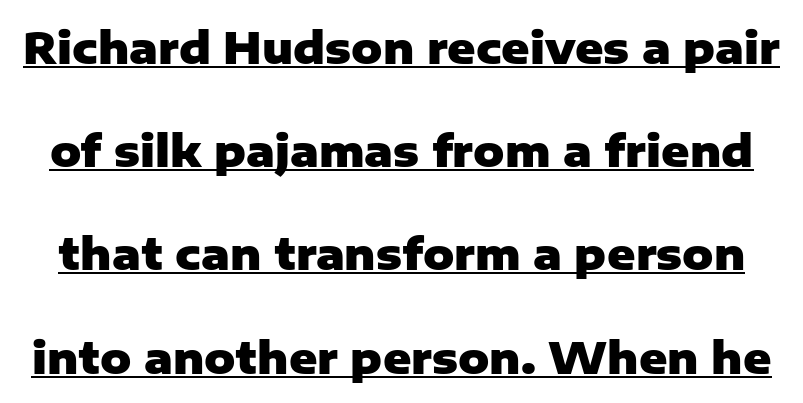
The image shows 43 px heavy sans-serif type, upright; set loose line spacing (2.4x), normal letter spacing, underlined; low stroke contrast and a medium x-height.
